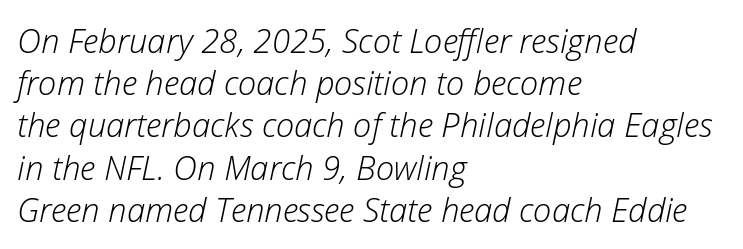
Short note: letters normally spaced. This sample keeps an unexceptional amount of space between lines. Underline: absent. Ink coverage per letter is moderate at most. Leftover space on each line is placed entirely after the last word. You could not count columns in this text — the font is proportionally spaced.
